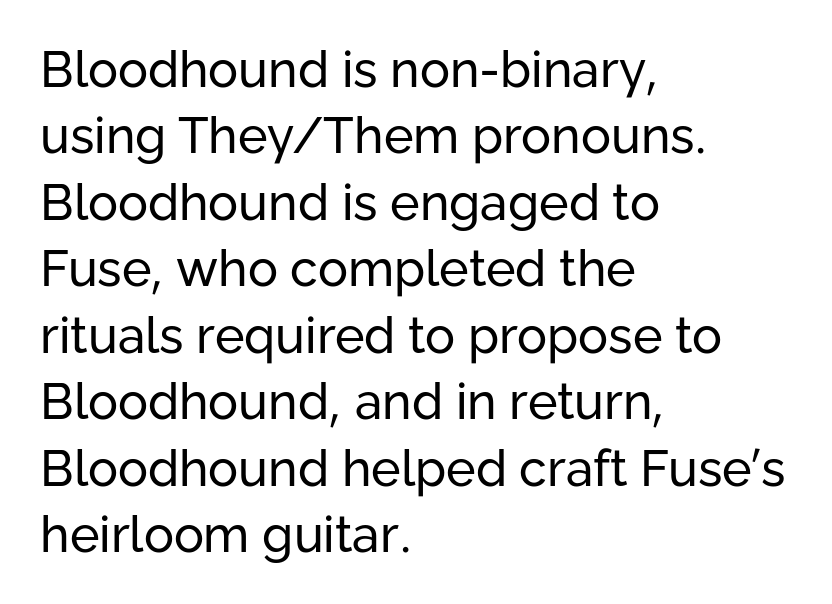
Q: Is the text bold? A: No.
Q: Is the text italic (slanted)? A: No, it is upright.
Q: Is the typeface a serif or a sans-serif typeface? A: Sans-serif.
Q: Is the text underlined? A: No.
Q: How is the paragraph aligned? A: Left-aligned.
Q: Is the spacing between letters normal or unusually wide? A: Normal.
Q: Is the spacing between lines tight, normal or loose? A: Normal.
Q: Width (condensed, normal, or wide)? A: Normal.
Q: Stroke contrast? A: Low.
Q: x-height? A: Medium.
Q: Monospaced? A: No.
